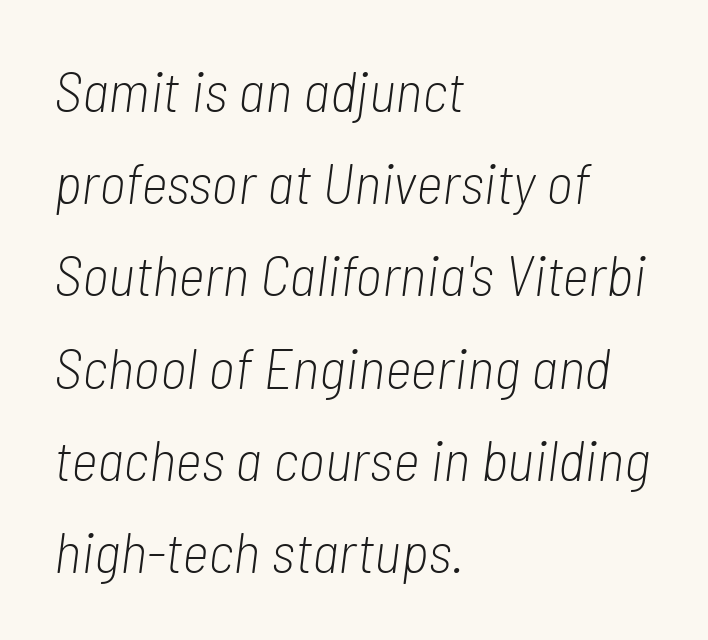
What stands out about the letter spacing? Nothing — it is the standard amount. The rows are spaced the way most documents space them. Notice how the stems are inclined rather than vertical — that's the hallmark of italics. The passage shown is typed in a proportional face where columns would drift. Heft: none added — not bold. Casual observation: everything's shoved over to the left.
